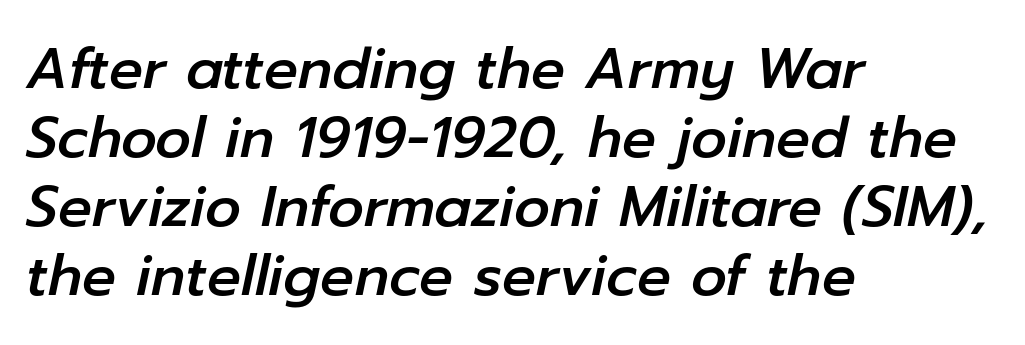
Q: Is the text italic (slanted)? A: Yes, it leans right by about 12 degrees.
Q: Is the text underlined? A: No.
Q: How is the paragraph aligned? A: Left-aligned.
Q: Is the spacing between letters normal or unusually wide? A: Normal.
Q: Width (condensed, normal, or wide)? A: Normal.
Q: Stroke contrast? A: Low.
Q: x-height? A: Medium.
Q: Monospaced? A: No.
